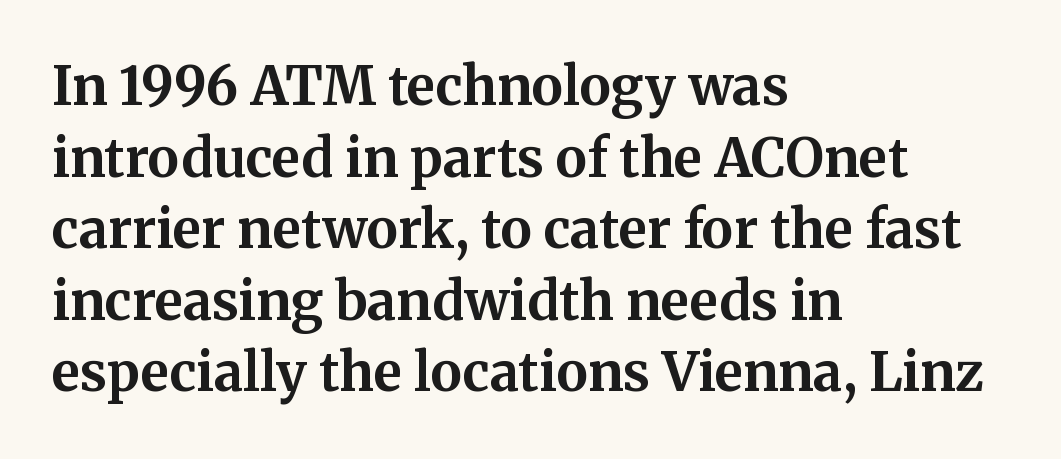
Do the characters align in a grid? No, the font is proportional. Successive baselines arrive at the customary interval. Each letter's strokes conclude with small projecting serifs. A clean baseline with only descenders dipping below it. It's the straight-up-and-down kind of type. Look at the tracking — it's just the regular setting, nothing added.
